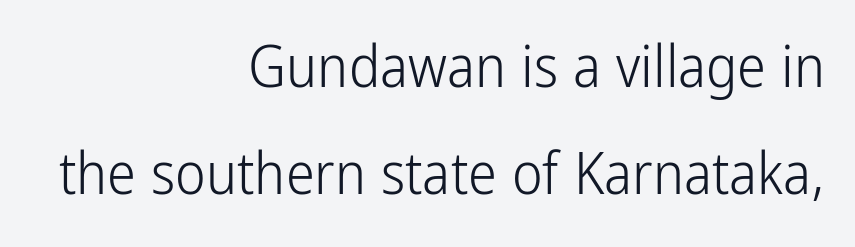
{"serif": "no", "italic": "no", "bold": "no", "weight": "light", "width": "condensed", "stroke_contrast": "low", "x_height": "medium", "monospaced": "no", "underline": "no", "align": "right", "line_spacing_ratio": 1.85, "letter_spacing": "normal", "letter_spacing_em": 0.0, "glyph_px": 58}
